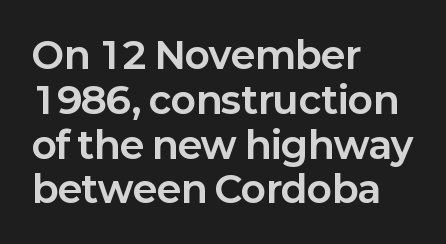
{"serif": "no", "italic": "no", "bold": "yes", "weight": "bold", "width": "normal", "stroke_contrast": "low", "x_height": "medium", "monospaced": "no", "underline": "no", "align": "left", "line_spacing_ratio": 1.21, "letter_spacing": "normal", "letter_spacing_em": 0.0, "glyph_px": 37}
